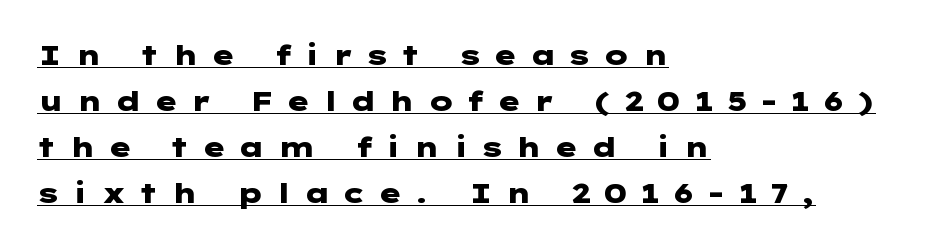
The image shows 28 px heavy, wide sans-serif type, upright; set left-aligned, normal line spacing (1.64x), unusually wide letter spacing (+0.43 em), underlined; low stroke contrast and a medium x-height.
